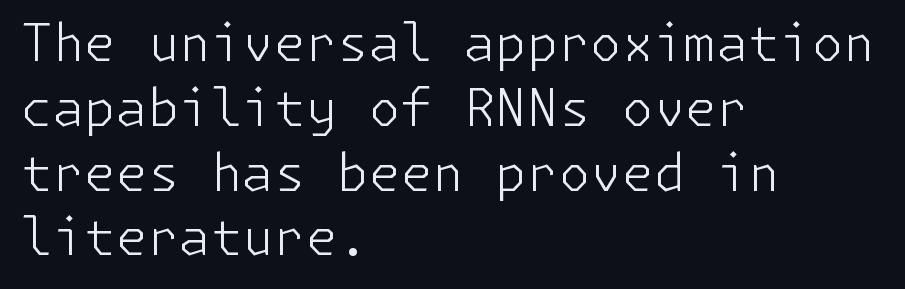
{"serif": "no", "italic": "no", "bold": "no", "weight": "light", "width": "normal", "stroke_contrast": "low", "x_height": "medium", "underline": "no", "align": "left", "line_spacing": "normal", "line_spacing_ratio": 1.27, "letter_spacing": "normal", "letter_spacing_em": 0.0, "glyph_px": 51}
